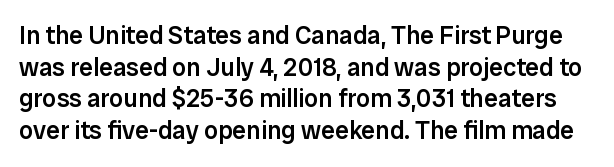
{"italic": "no", "bold": "semi", "underline": "no", "line_spacing": "normal", "line_spacing_ratio": 1.27, "letter_spacing": "normal", "letter_spacing_em": 0.0, "glyph_px": 25}
